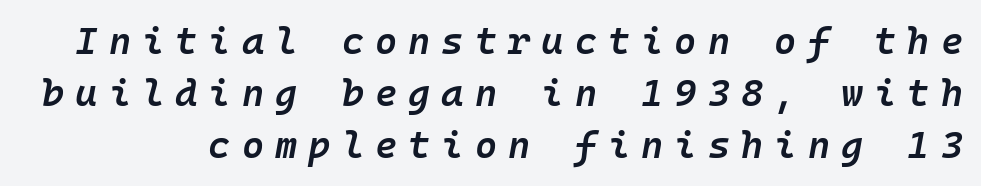
{"italic": "yes", "lean": "right", "slant_degrees": 10, "bold": "semi", "weight": "semibold", "width": "normal", "stroke_contrast": "low", "x_height": "medium", "monospaced": "yes", "underline": "no", "line_spacing": "normal", "line_spacing_ratio": 1.37, "letter_spacing": "wide", "letter_spacing_em": 0.29, "glyph_px": 38}
